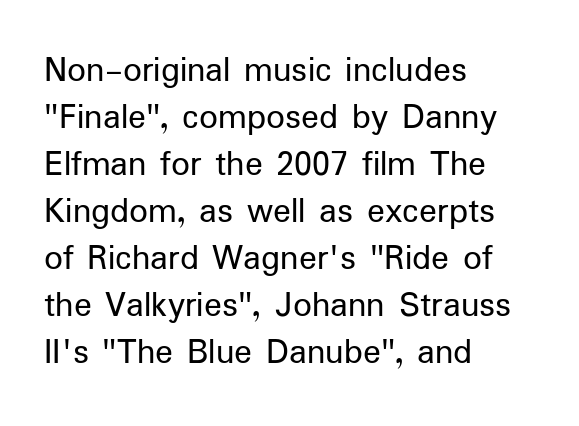
The image shows 37 px regular-weight sans-serif type, upright; set left-aligned, normal line spacing (1.27x), normal letter spacing, not underlined; low stroke contrast and a medium x-height.
